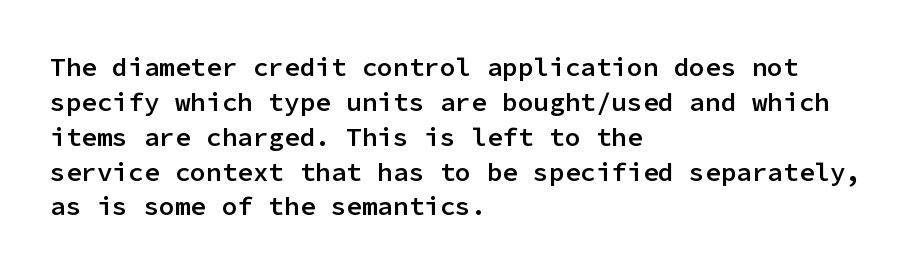
These words are printed semibold, heavier than regular yet not bold. If you measured baseline to baseline, you'd find a middling distance. Upright lettering throughout. Plain, unruled lines of type. Characters follow at the spacing the type designer built in. The lines in this sample share a left origin and differ only in where they stop.
